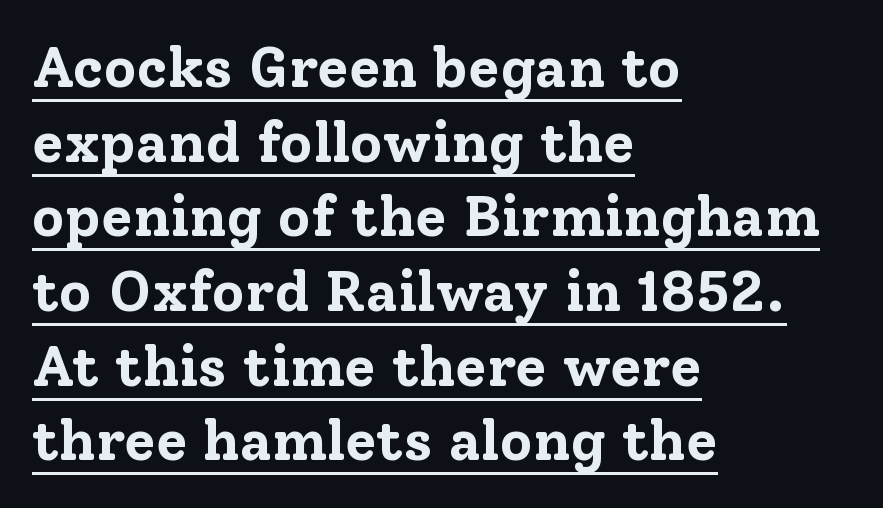
Q: Is the text bold? A: Yes.
Q: Is the text italic (slanted)? A: No, it is upright.
Q: Is the typeface a serif or a sans-serif typeface? A: Serif.
Q: Is the text underlined? A: Yes.
Q: How is the paragraph aligned? A: Left-aligned.
Q: Is the spacing between letters normal or unusually wide? A: Normal.
Q: Is the spacing between lines tight, normal or loose? A: Normal.
Q: Width (condensed, normal, or wide)? A: Normal.
Q: Stroke contrast? A: Low.
Q: x-height? A: Medium.
Q: Monospaced? A: No.
